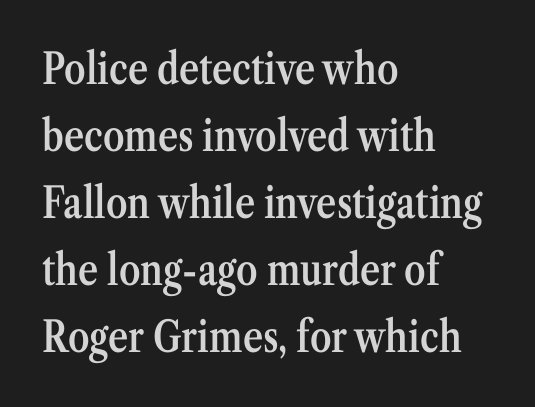
{"serif": "yes", "italic": "no", "bold": "semi", "weight": "semibold", "width": "condensed", "stroke_contrast": "medium", "x_height": "medium", "monospaced": "no", "underline": "no", "align": "left", "line_spacing": "normal", "line_spacing_ratio": 1.56, "letter_spacing": "normal", "letter_spacing_em": 0.0, "glyph_px": 43}
